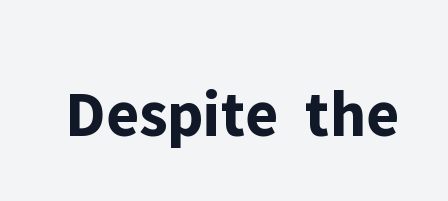
Q: Is the text bold? A: Yes.
Q: Is the text italic (slanted)? A: No, it is upright.
Q: Is the typeface a serif or a sans-serif typeface? A: Sans-serif.
Q: Is the text underlined? A: No.
Q: Is the spacing between letters normal or unusually wide? A: Normal.
Q: Width (condensed, normal, or wide)? A: Normal.
Q: Stroke contrast? A: Low.
Q: x-height? A: Medium.
Q: Monospaced? A: No.
